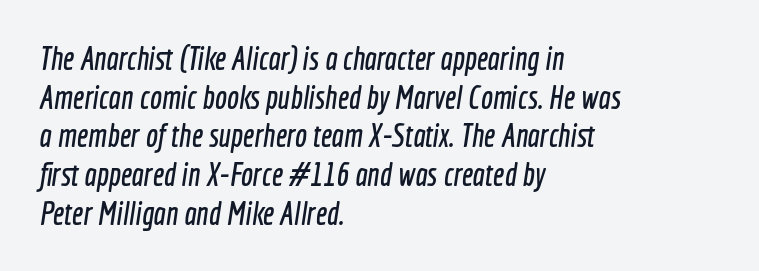
The image shows 32 px condensed sans-serif type; set left-aligned, line spacing 1.21x, normal letter spacing, not underlined; a medium x-height.
